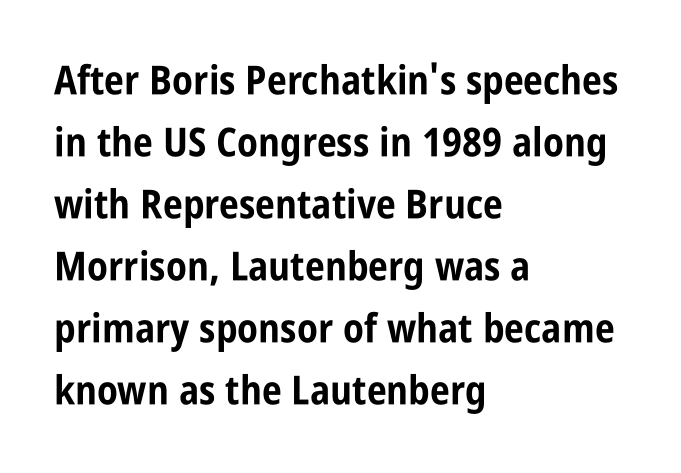
Q: Is the text bold? A: Yes.
Q: Is the text italic (slanted)? A: No, it is upright.
Q: Is the typeface a serif or a sans-serif typeface? A: Sans-serif.
Q: Is the text underlined? A: No.
Q: How is the paragraph aligned? A: Left-aligned.
Q: Is the spacing between letters normal or unusually wide? A: Normal.
Q: Is the spacing between lines tight, normal or loose? A: Normal.
Q: Width (condensed, normal, or wide)? A: Condensed.
Q: Stroke contrast? A: Low.
Q: x-height? A: Large.
Q: Monospaced? A: No.
